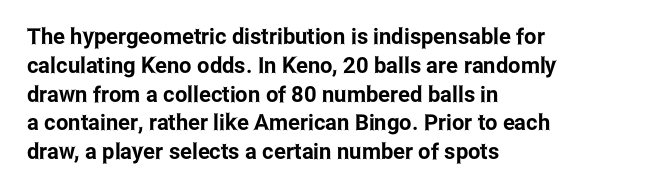
{"italic": "no", "underline": "no", "align": "left", "line_spacing": "normal", "line_spacing_ratio": 1.31, "letter_spacing": "normal", "letter_spacing_em": 0.0, "glyph_px": 22}
